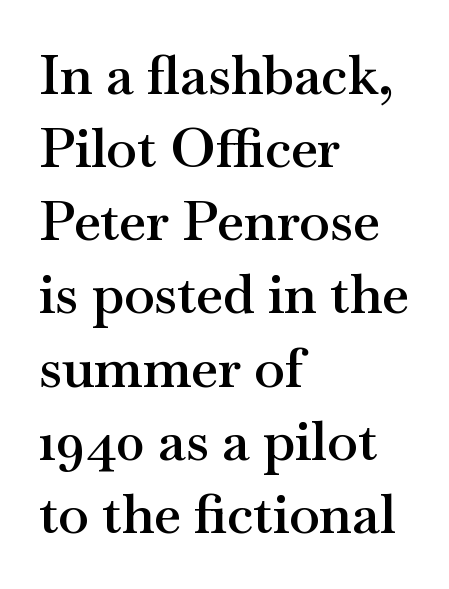
{"serif": "yes", "italic": "no", "bold": "semi", "weight": "semibold", "width": "wide", "stroke_contrast": "medium", "x_height": "small", "monospaced": "no", "underline": "no", "align": "left", "line_spacing": "normal", "line_spacing_ratio": 1.33, "letter_spacing": "normal", "letter_spacing_em": 0.0, "glyph_px": 55}
